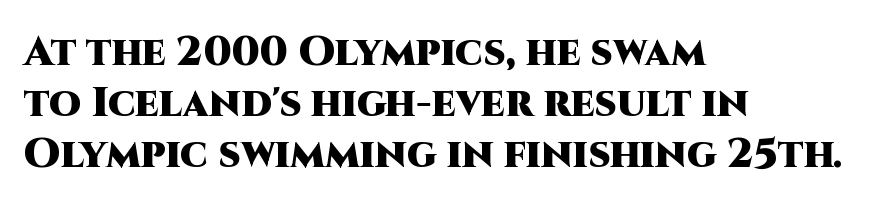
Q: Is the text bold? A: Yes.
Q: Is the text italic (slanted)? A: No, it is upright.
Q: Is the typeface a serif or a sans-serif typeface? A: Sans-serif.
Q: Is the text underlined? A: No.
Q: How is the paragraph aligned? A: Left-aligned.
Q: Is the spacing between letters normal or unusually wide? A: Normal.
Q: Width (condensed, normal, or wide)? A: Normal.
Q: Stroke contrast? A: High.
Q: x-height? A: Large.
Q: Monospaced? A: No.
